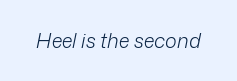
{"italic": "yes", "lean": "right", "slant_degrees": 12, "bold": "no", "underline": "no", "letter_spacing": "normal", "letter_spacing_em": 0.0, "glyph_px": 20}
